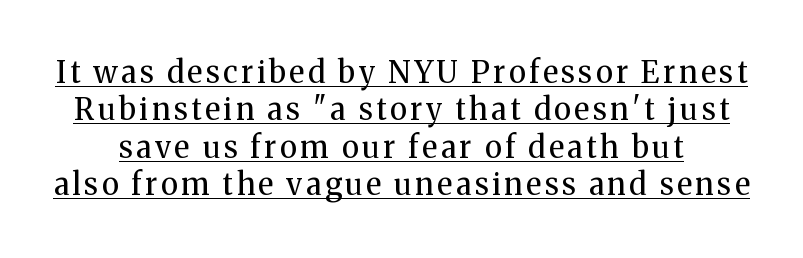
{"serif": "yes", "italic": "no", "bold": "no", "weight": "regular", "width": "normal", "stroke_contrast": "medium", "x_height": "medium", "monospaced": "no", "underline": "yes", "line_spacing": "normal", "line_spacing_ratio": 1.25, "glyph_px": 30}
